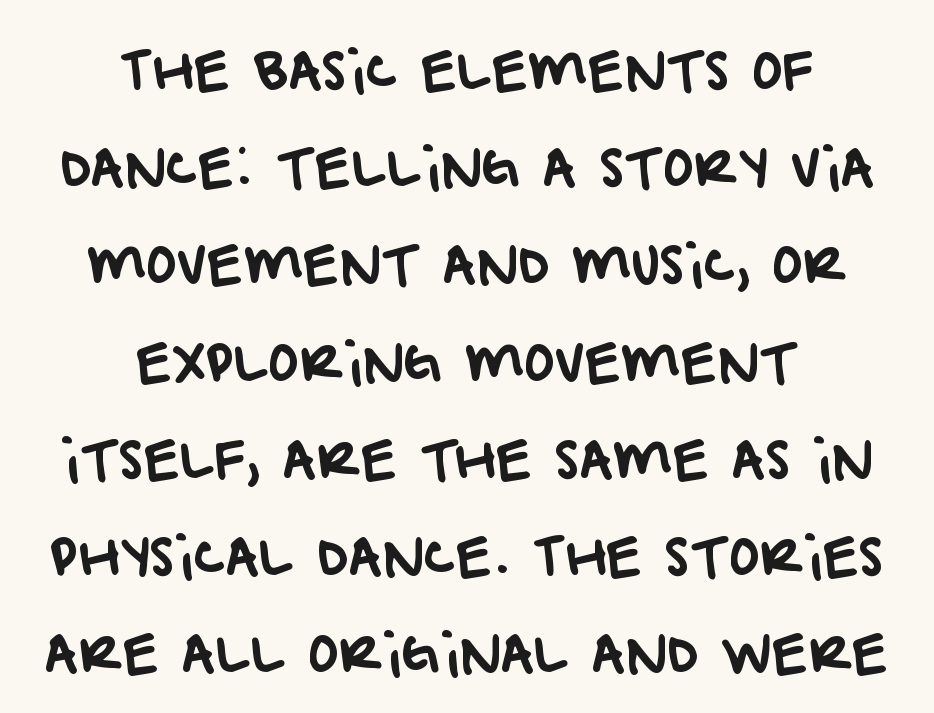
{"serif": "no", "width": "normal", "stroke_contrast": "low", "x_height": "large", "monospaced": "no", "underline": "no", "align": "center", "line_spacing_ratio": 1.87, "letter_spacing": "normal", "letter_spacing_em": 0.0, "glyph_px": 52}
